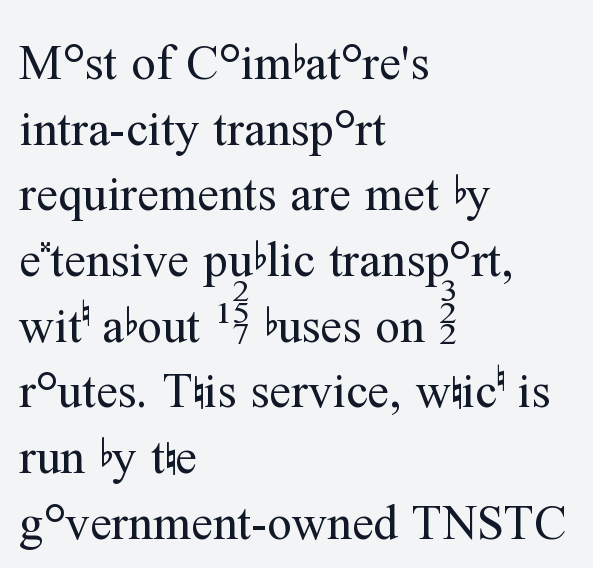
{"serif": "yes", "italic": "no", "bold": "no", "weight": "regular", "width": "normal", "stroke_contrast": "medium", "x_height": "medium", "monospaced": "no", "underline": "no", "align": "left", "line_spacing": "normal", "line_spacing_ratio": 1.34, "letter_spacing": "normal", "letter_spacing_em": 0.0, "glyph_px": 49}
